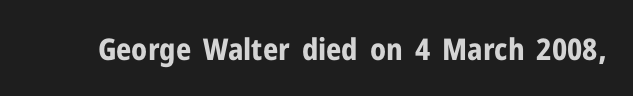
Q: Is the text bold? A: Yes.
Q: Is the text italic (slanted)? A: No, it is upright.
Q: Is the typeface a serif or a sans-serif typeface? A: Sans-serif.
Q: Is the text underlined? A: No.
Q: Is the spacing between letters normal or unusually wide? A: Normal.
Q: Width (condensed, normal, or wide)? A: Normal.
Q: Stroke contrast? A: Low.
Q: x-height? A: Medium.
Q: Monospaced? A: No.
